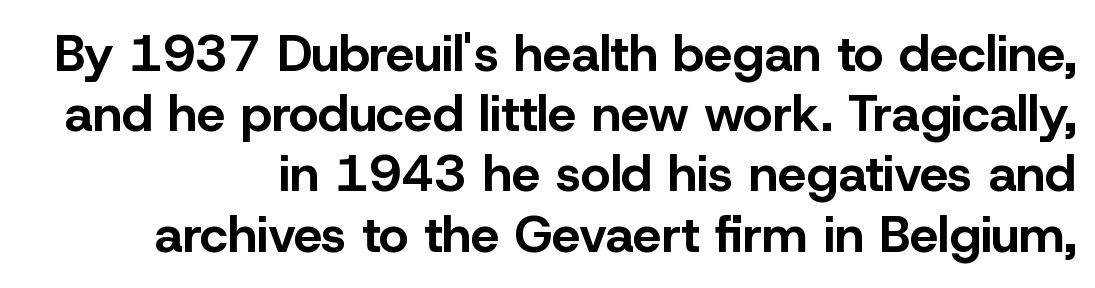
A bare baseline throughout the passage. Notice how the passage keeps a crisp vertical edge on the right only. Caption: bold face, heavy strokes. Italic? Not at all — the glyphs are vertical. Type style note: lacks serifs.
